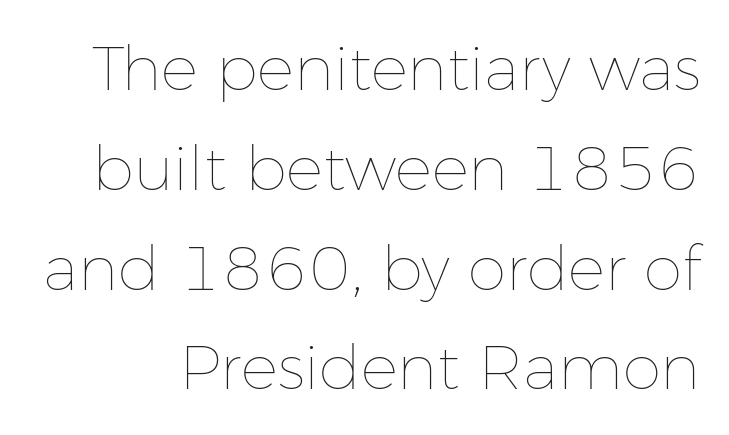
Does the leading feel generous? No, just average. The face looks like a standard text weight, possibly lighter. The rendering uses natural spacing where letterforms have individual widths. Nothing unusual about the tracking: characters are spaced as the font intends.
